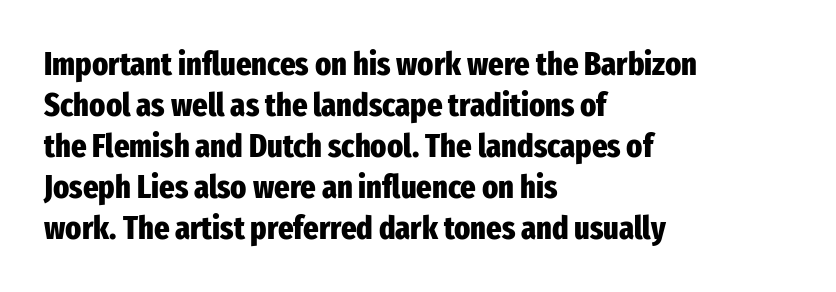
All the whitespace from short lines collects on the right. Does the type have serifs? No, each stem ends abruptly. The lettering holds an erect, upright posture throughout. The type is set solid horizontally, with unmodified tracking. Spacing verdict: proportional, widths tailored to each character.
